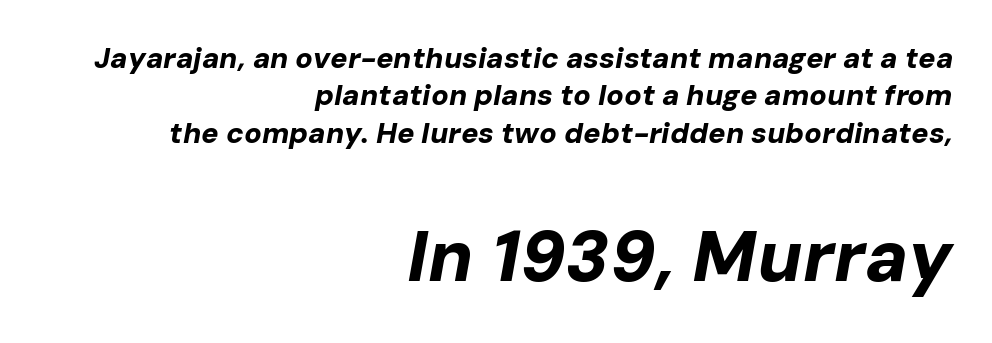
Q: Is the text bold? A: Yes.
Q: Is the text italic (slanted)? A: Yes, it leans right by about 10 degrees.
Q: Is the text underlined? A: No.
Q: How is the paragraph aligned? A: Right-aligned.
Q: Is the spacing between letters normal or unusually wide? A: Normal.
Q: Is the spacing between lines tight, normal or loose? A: Normal.
Q: Which block of text is set in a larger size, the first (top) or the second (bottom)? A: The second (bottom) one.
Q: Width (condensed, normal, or wide)? A: Normal.
Q: Stroke contrast? A: Low.
Q: x-height? A: Medium.
Q: Monospaced? A: No.
